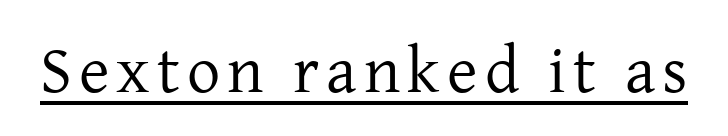
Q: Is the text bold? A: No.
Q: Is the text italic (slanted)? A: No, it is upright.
Q: Is the typeface a serif or a sans-serif typeface? A: Serif.
Q: Is the text underlined? A: Yes.
Q: Width (condensed, normal, or wide)? A: Normal.
Q: Stroke contrast? A: Low.
Q: x-height? A: Medium.
Q: Monospaced? A: No.
